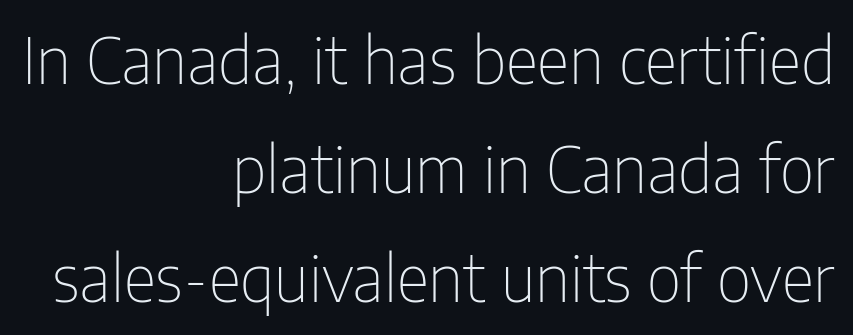
Q: Is the text bold? A: No.
Q: Is the text italic (slanted)? A: No, it is upright.
Q: Is the typeface a serif or a sans-serif typeface? A: Sans-serif.
Q: Is the text underlined? A: No.
Q: How is the paragraph aligned? A: Right-aligned.
Q: Is the spacing between letters normal or unusually wide? A: Normal.
Q: Is the spacing between lines tight, normal or loose? A: Normal.
Q: Width (condensed, normal, or wide)? A: Condensed.
Q: Stroke contrast? A: Low.
Q: x-height? A: Medium.
Q: Monospaced? A: No.
